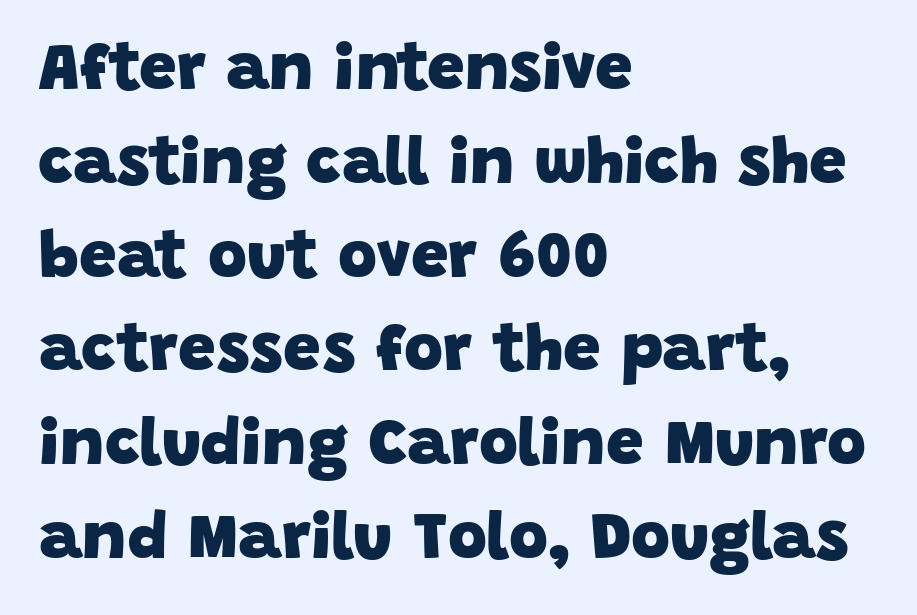
Q: Is the text bold? A: Yes.
Q: Is the typeface a serif or a sans-serif typeface? A: Sans-serif.
Q: Is the text underlined? A: No.
Q: How is the paragraph aligned? A: Left-aligned.
Q: Is the spacing between letters normal or unusually wide? A: Normal.
Q: Is the spacing between lines tight, normal or loose? A: Normal.
Q: Width (condensed, normal, or wide)? A: Normal.
Q: Stroke contrast? A: Low.
Q: x-height? A: Large.
Q: Monospaced? A: No.
